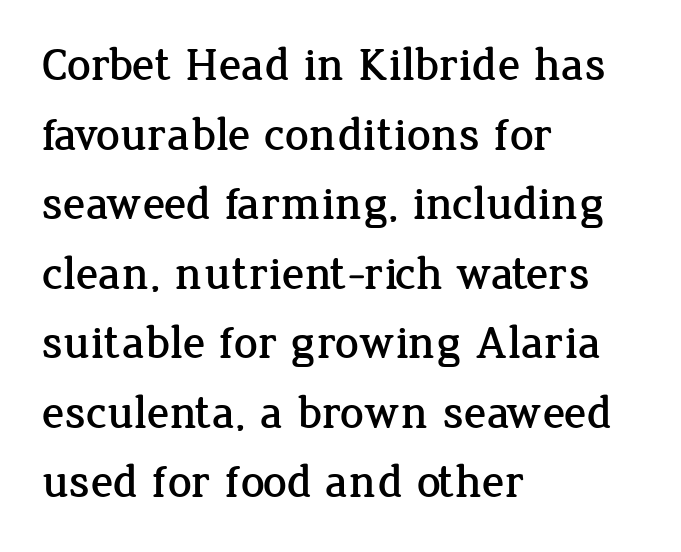
Classification — serif. In terms of leading, this rendering sits right in the middle. The rendering uses natural spacing where letterforms have individual widths. The words here are not underlined. Upright lettering throughout. The letterforms sit shoulder to shoulder at normal distance.
